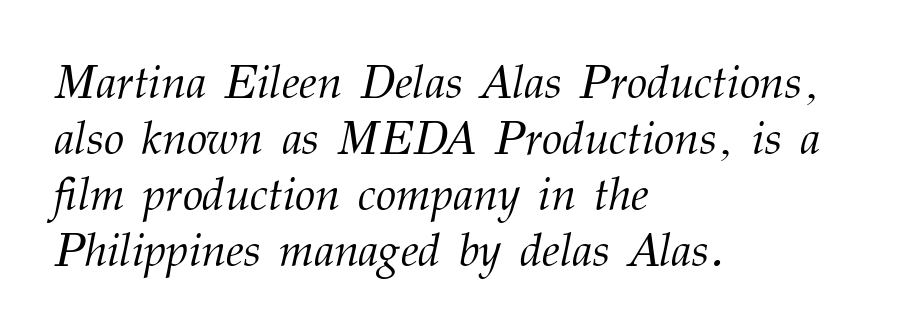
The text was rendered using a seriffed face with decorative stroke endings. Tall strokes in this sample are angled rather than plumb. This rendering uses left alignment, leaving the right contour irregular. Is this a fixed-width face? No — the glyphs have proportional, varying widths.
